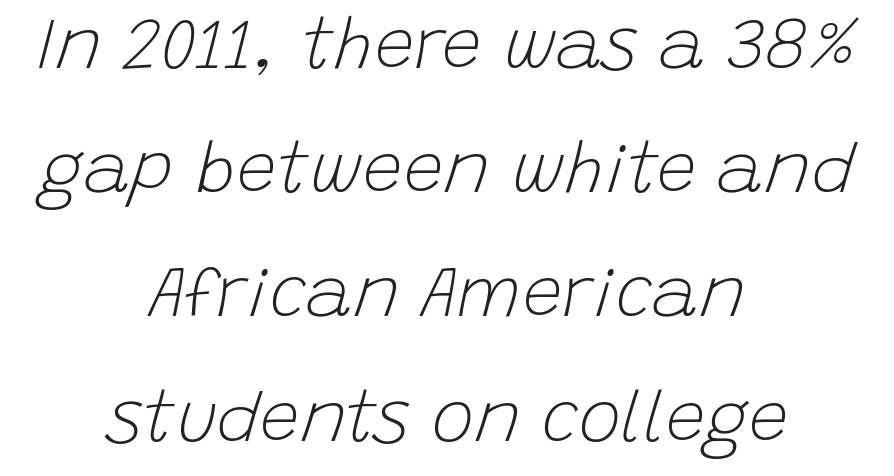
{"italic": "yes", "lean": "right", "slant_degrees": 15, "bold": "no", "weight": "light", "width": "normal", "stroke_contrast": "low", "x_height": "large", "monospaced": "no", "underline": "no", "align": "center", "line_spacing_ratio": 1.75, "letter_spacing": "normal", "letter_spacing_em": 0.0, "glyph_px": 71}
